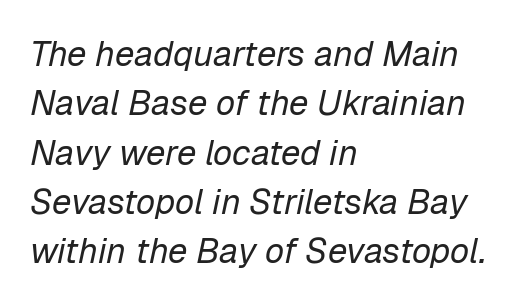
The leading is moderate, giving the passage an even texture. Short note: letters normally spaced. The lettering tilts uniformly, giving the passage an italic look. Short and long lines alike share a common starting point at left.
